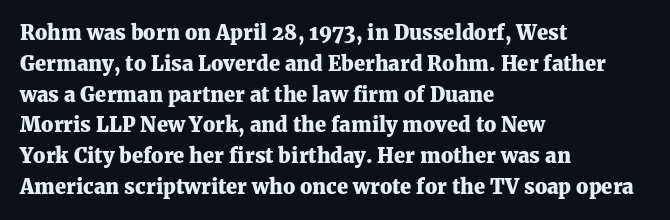
Q: Is the text bold? A: Yes.
Q: Is the text italic (slanted)? A: No, it is upright.
Q: Is the text underlined? A: No.
Q: How is the paragraph aligned? A: Left-aligned.
Q: Is the spacing between letters normal or unusually wide? A: Normal.
Q: Is the spacing between lines tight, normal or loose? A: Normal.
